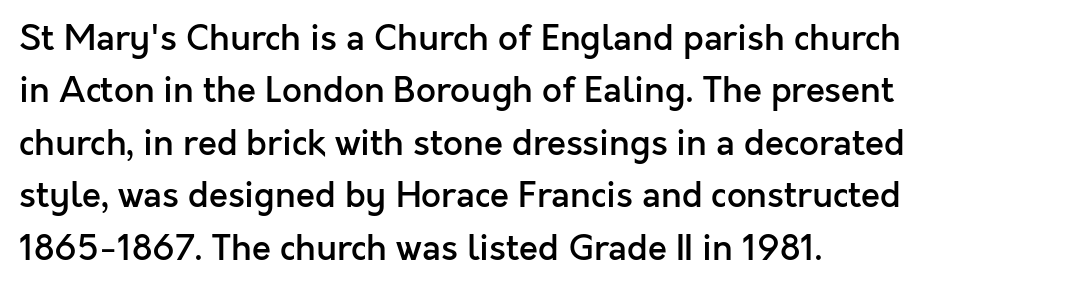
{"serif": "no", "italic": "no", "bold": "semi", "weight": "semibold", "width": "normal", "x_height": "medium", "monospaced": "no", "underline": "no", "align": "left", "line_spacing": "normal", "line_spacing_ratio": 1.5, "letter_spacing": "normal", "letter_spacing_em": 0.0, "glyph_px": 35}
